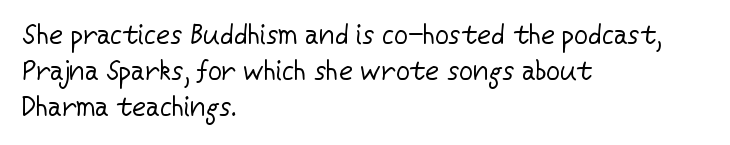
Q: Is the text bold? A: No.
Q: Is the text italic (slanted)? A: No, it is upright.
Q: Is the text underlined? A: No.
Q: How is the paragraph aligned? A: Left-aligned.
Q: Is the spacing between letters normal or unusually wide? A: Normal.
Q: Is the spacing between lines tight, normal or loose? A: Normal.
